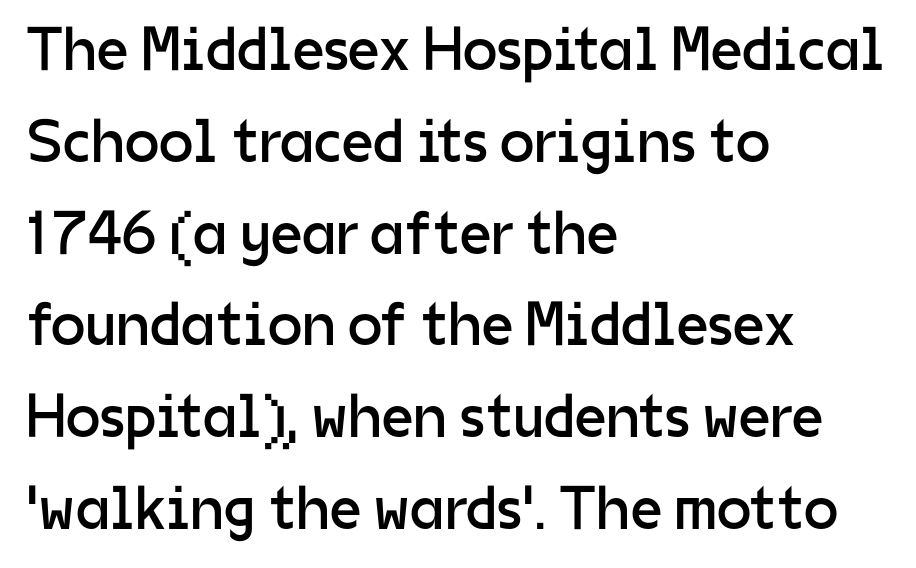
Q: Is the text bold? A: No.
Q: Is the text italic (slanted)? A: No, it is upright.
Q: Is the typeface a serif or a sans-serif typeface? A: Sans-serif.
Q: Is the text underlined? A: No.
Q: How is the paragraph aligned? A: Left-aligned.
Q: Is the spacing between letters normal or unusually wide? A: Normal.
Q: Is the spacing between lines tight, normal or loose? A: Normal.
Q: Width (condensed, normal, or wide)? A: Normal.
Q: Stroke contrast? A: Low.
Q: x-height? A: Medium.
Q: Monospaced? A: No.
